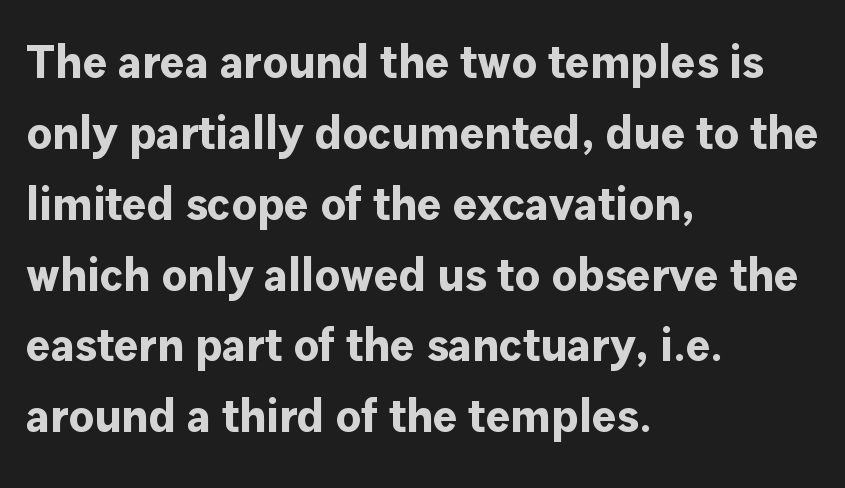
{"serif": "no", "italic": "no", "bold": "yes", "weight": "bold", "width": "normal", "stroke_contrast": "low", "x_height": "medium", "monospaced": "no", "underline": "no", "align": "left", "line_spacing": "normal", "line_spacing_ratio": 1.54, "letter_spacing": "normal", "letter_spacing_em": 0.0, "glyph_px": 46}
